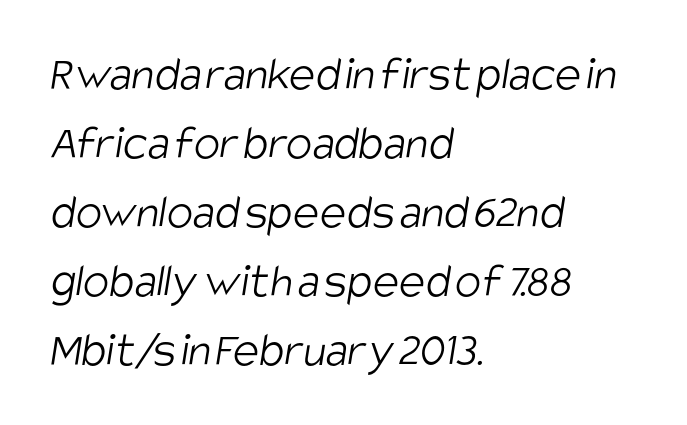
Q: Is the text bold? A: No.
Q: Is the typeface a serif or a sans-serif typeface? A: Sans-serif.
Q: Is the text underlined? A: No.
Q: How is the paragraph aligned? A: Left-aligned.
Q: Is the spacing between letters normal or unusually wide? A: Normal.
Q: Is the spacing between lines tight, normal or loose? A: Normal.
Q: Width (condensed, normal, or wide)? A: Condensed.
Q: Stroke contrast? A: Low.
Q: x-height? A: Large.
Q: Monospaced? A: No.
